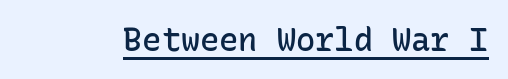
Q: Is the text bold? A: Semi-bold.
Q: Is the text italic (slanted)? A: No, it is upright.
Q: Is the typeface a serif or a sans-serif typeface? A: Sans-serif.
Q: Is the text underlined? A: Yes.
Q: Is the spacing between letters normal or unusually wide? A: Normal.
Q: Width (condensed, normal, or wide)? A: Normal.
Q: Stroke contrast? A: Low.
Q: x-height? A: Medium.
Q: Monospaced? A: Yes.
